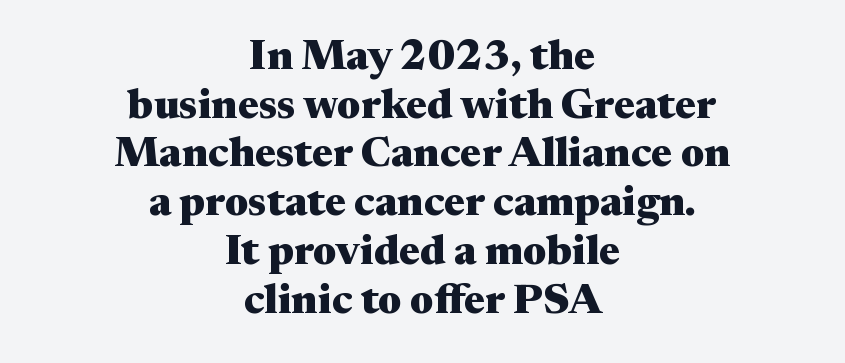
{"serif": "yes", "italic": "no", "bold": "yes", "weight": "heavy", "width": "wide", "stroke_contrast": "medium", "x_height": "medium", "monospaced": "no", "underline": "no", "align": "center", "line_spacing_ratio": 1.16, "letter_spacing": "normal", "letter_spacing_em": 0.0, "glyph_px": 42}
